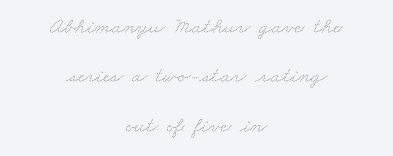
Letter spacing: default. Beneath every word, the page is bare. A great deal of white space separates one row of letters from the next. The cut favours lightness, reaching ordinary text weight at its darkest. The paragraph shown floats in the horizontal middle.
